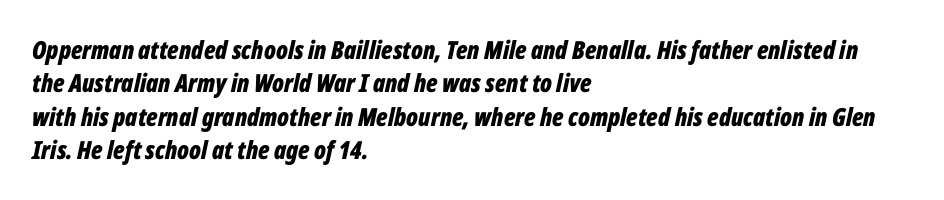
Q: Is the text bold? A: Yes.
Q: Is the text italic (slanted)? A: Yes, it leans right by about 12 degrees.
Q: Is the text underlined? A: No.
Q: How is the paragraph aligned? A: Left-aligned.
Q: Is the spacing between letters normal or unusually wide? A: Normal.
Q: Is the spacing between lines tight, normal or loose? A: Normal.
